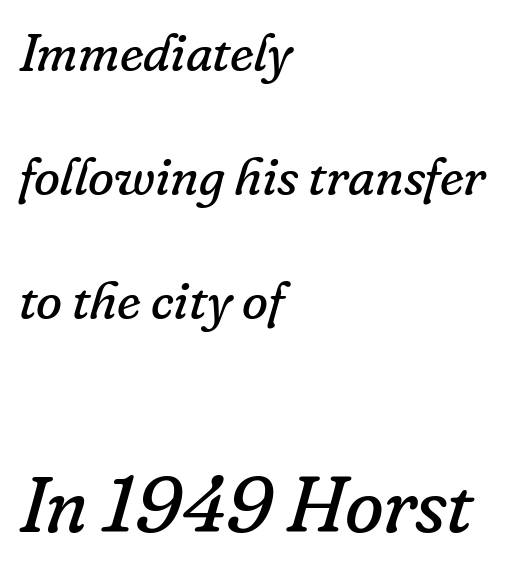
{"serif": "yes", "italic": "yes", "lean": "right", "slant_degrees": 16, "bold": "no", "weight": "regular", "width": "normal", "stroke_contrast": "low", "x_height": "small", "monospaced": "no", "underline": "no", "align": "left", "line_spacing": "loose", "line_spacing_ratio": 2.34, "letter_spacing": "normal", "letter_spacing_em": 0.0, "larger_block": "second", "size_ratio": 1.49, "glyph_px": 79}
